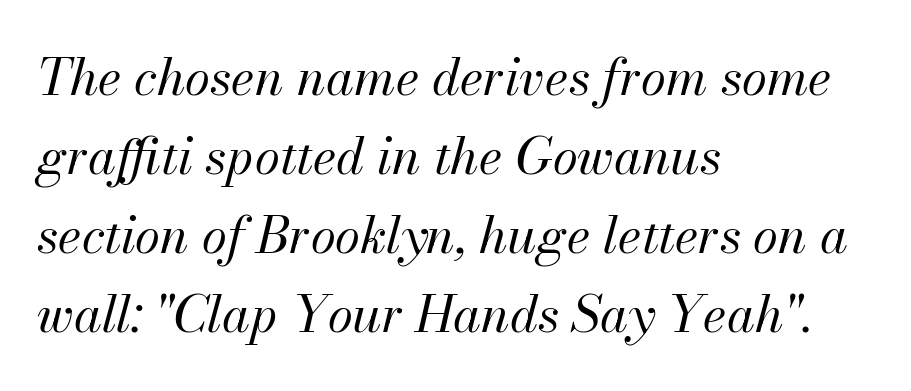
{"italic": "yes", "lean": "right", "slant_degrees": 13, "bold": "no", "weight": "regular", "width": "normal", "stroke_contrast": "medium", "x_height": "small", "monospaced": "no", "underline": "no", "align": "left", "line_spacing": "normal", "line_spacing_ratio": 1.55, "letter_spacing": "normal", "letter_spacing_em": 0.0, "glyph_px": 51}
